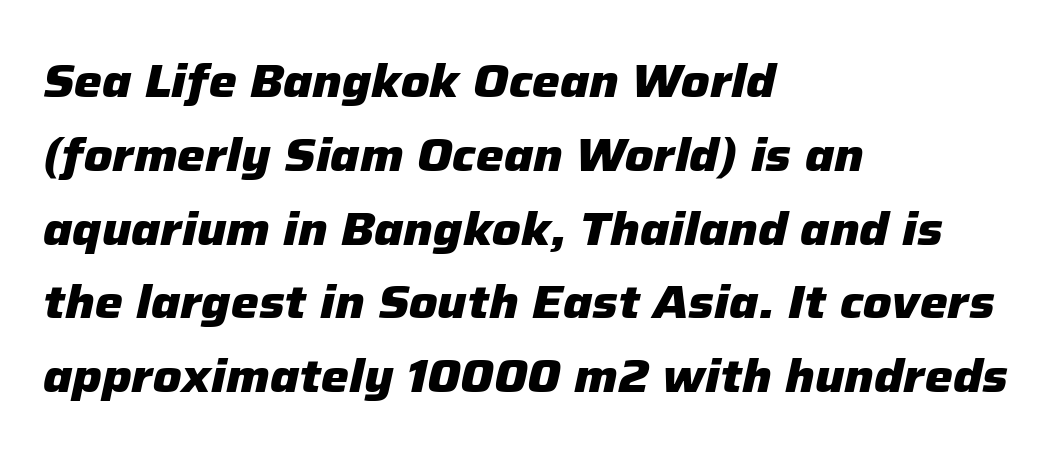
{"italic": "yes", "lean": "right", "slant_degrees": 12, "bold": "yes", "weight": "heavy", "width": "normal", "stroke_contrast": "low", "x_height": "medium", "monospaced": "no", "underline": "no", "align": "left", "line_spacing": "normal", "line_spacing_ratio": 1.57, "letter_spacing": "normal", "letter_spacing_em": 0.0, "glyph_px": 47}
